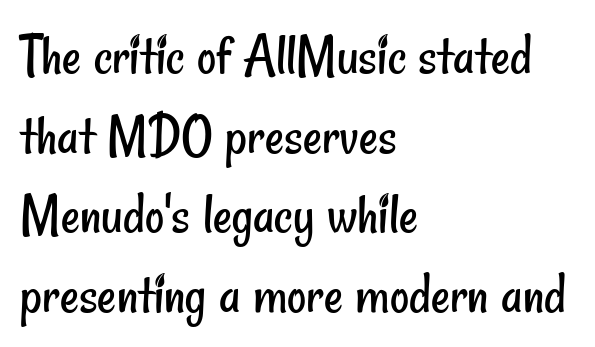
The strokes carry an ordinary text weight at most. The horizontal fit of the characters is conventional and even. To sum up the face: it is a sans, with no serifs. The passage shown is typed in a proportional face where columns would drift. Notice how descenders clear the ascenders below comfortably — that's standard leading. A clean baseline with only descenders dipping below it.
